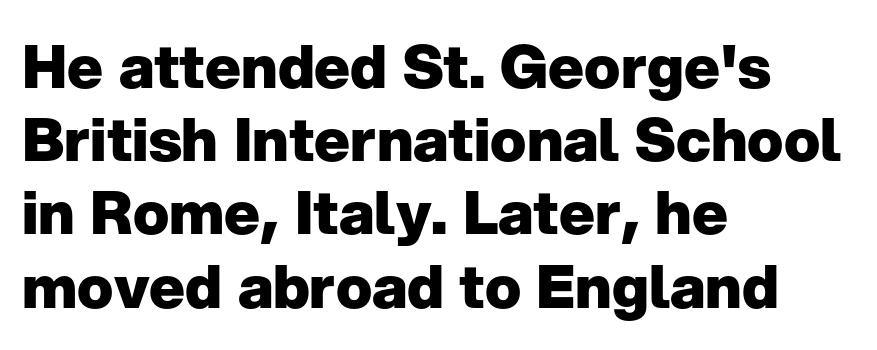
{"serif": "no", "italic": "no", "bold": "yes", "weight": "heavy", "width": "normal", "stroke_contrast": "low", "x_height": "medium", "monospaced": "no", "underline": "no", "align": "left", "line_spacing_ratio": 1.22, "letter_spacing": "normal", "letter_spacing_em": 0.0, "glyph_px": 60}
